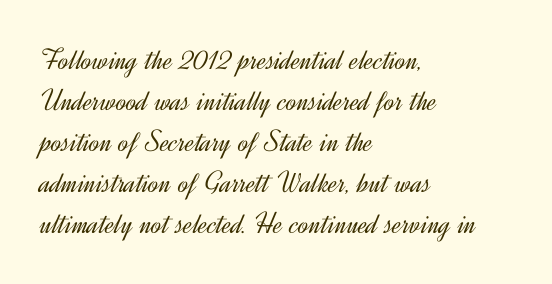
The image shows 31 px light sans-serif type; set left-aligned, normal line spacing (1.32x), normal letter spacing, not underlined; a small x-height.
